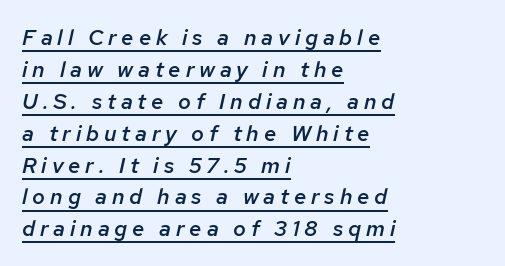
Q: Is the text bold? A: Semi-bold.
Q: Is the text italic (slanted)? A: Yes, it leans right by about 12 degrees.
Q: Is the text underlined? A: Yes.
Q: How is the paragraph aligned? A: Left-aligned.
Q: Is the spacing between letters normal or unusually wide? A: Unusually wide.
Q: Is the spacing between lines tight, normal or loose? A: Normal.
